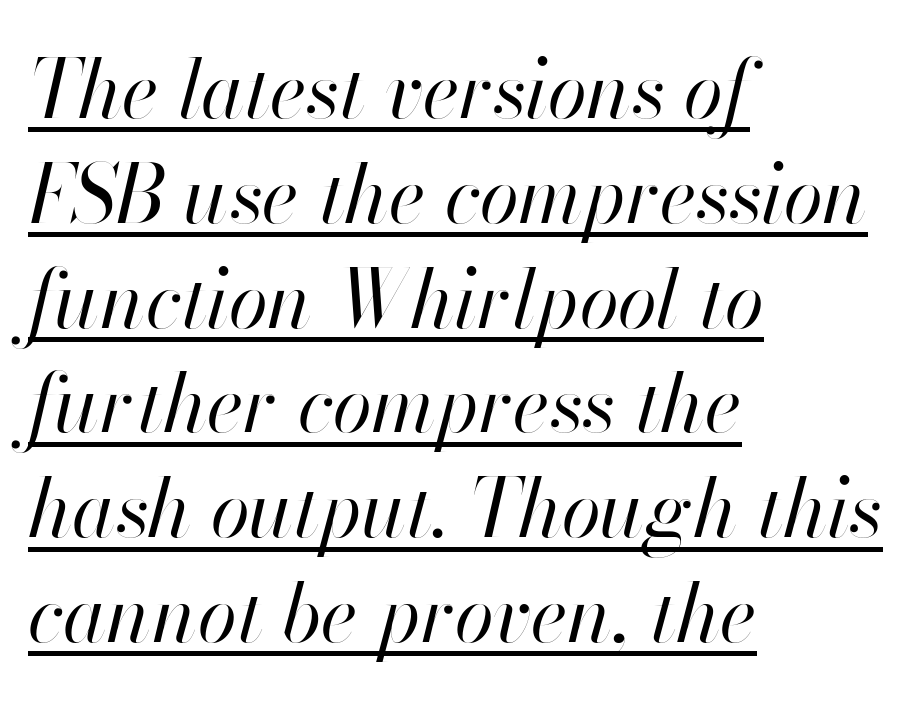
These lines are rendered in a variable-pitch font. The tracking reads as untouched default to a designer's eye. In designer terms, the underline attribute is active on this setting. The ragged edge is on the right, which tells us the setting is flush left. The vertical gap from one line to the next is medium. No chunkiness to these letters — they're not bold.
